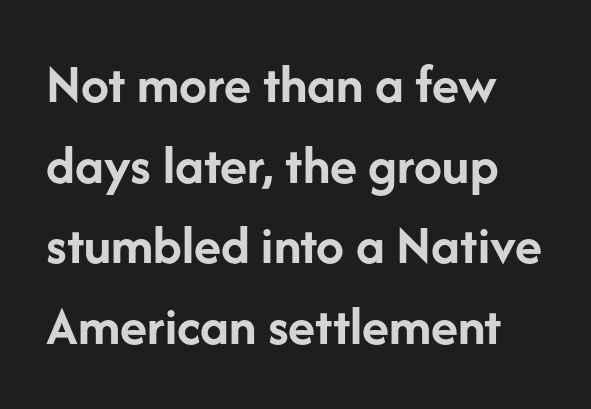
The image shows 56 px semibold sans-serif type, upright; set normal line spacing (1.44x), normal letter spacing, not underlined; low stroke contrast and a medium x-height.
